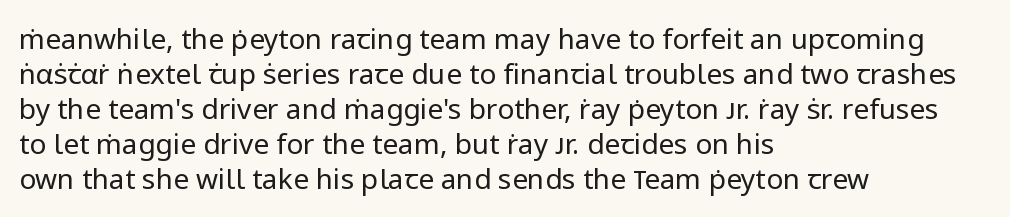
Q: Is the text bold? A: No.
Q: Is the text italic (slanted)? A: No, it is upright.
Q: Is the typeface a serif or a sans-serif typeface? A: Sans-serif.
Q: Is the text underlined? A: No.
Q: How is the paragraph aligned? A: Left-aligned.
Q: Is the spacing between letters normal or unusually wide? A: Normal.
Q: Is the spacing between lines tight, normal or loose? A: Normal.
Q: Width (condensed, normal, or wide)? A: Normal.
Q: Stroke contrast? A: Low.
Q: x-height? A: Medium.
Q: Monospaced? A: No.
